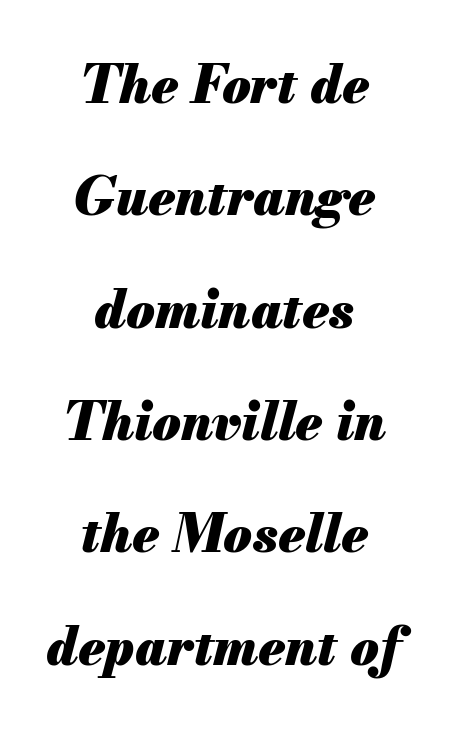
Q: Is the text bold? A: Yes.
Q: Is the text italic (slanted)? A: Yes, it leans right by about 13 degrees.
Q: Is the text underlined? A: No.
Q: How is the paragraph aligned? A: Centered.
Q: Is the spacing between letters normal or unusually wide? A: Normal.
Q: Is the spacing between lines tight, normal or loose? A: Loose.
Q: Width (condensed, normal, or wide)? A: Normal.
Q: Stroke contrast? A: Medium.
Q: x-height? A: Small.
Q: Monospaced? A: No.
